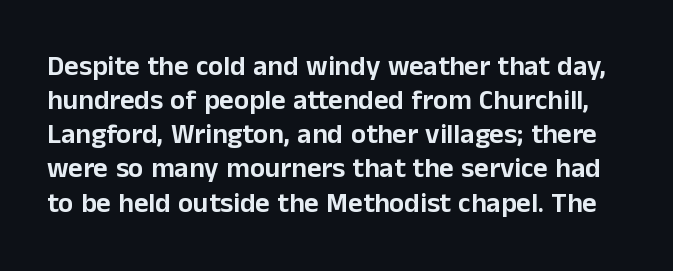
{"serif": "no", "italic": "no", "width": "normal", "stroke_contrast": "low", "x_height": "medium", "monospaced": "no", "underline": "no", "line_spacing_ratio": 1.22, "letter_spacing": "normal", "letter_spacing_em": 0.0, "glyph_px": 28}
